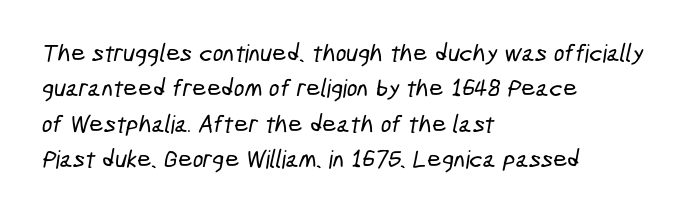
One glance says typical: line gaps are just what's usual. The rendering keeps characters at their native spacing. If you drew a ruler down the left edge, every line would touch it. Decoration check: the copy has no underline.
